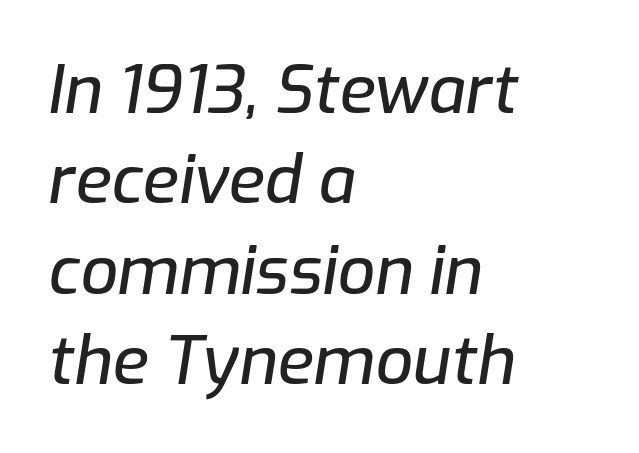
The image shows 66 px text type, italic (leaning right); set left-aligned, normal line spacing (1.37x), normal letter spacing, not underlined; low stroke contrast and a medium x-height.
